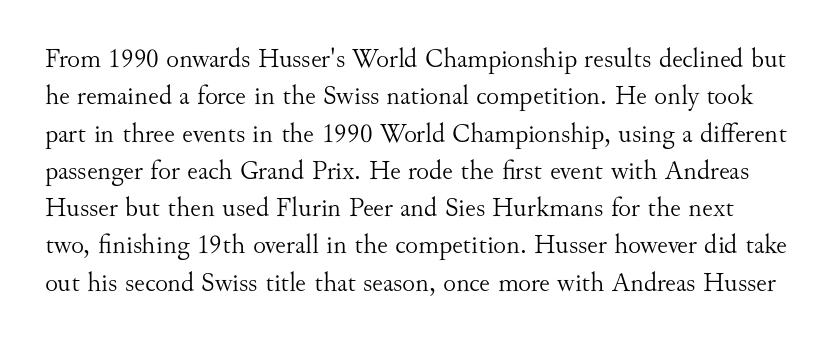
{"italic": "no", "bold": "no", "underline": "no", "line_spacing": "normal", "line_spacing_ratio": 1.38, "letter_spacing": "normal", "letter_spacing_em": 0.0, "glyph_px": 27}
